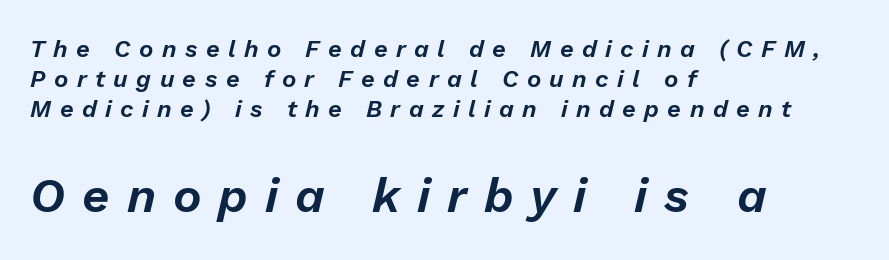
The image shows 48 px text type, italic (leaning right); set left-aligned, normal line spacing (1.25x), unusually wide letter spacing (+0.35 em), not underlined; the second (bottom) block is 2.0x larger; low stroke contrast and a medium x-height.
